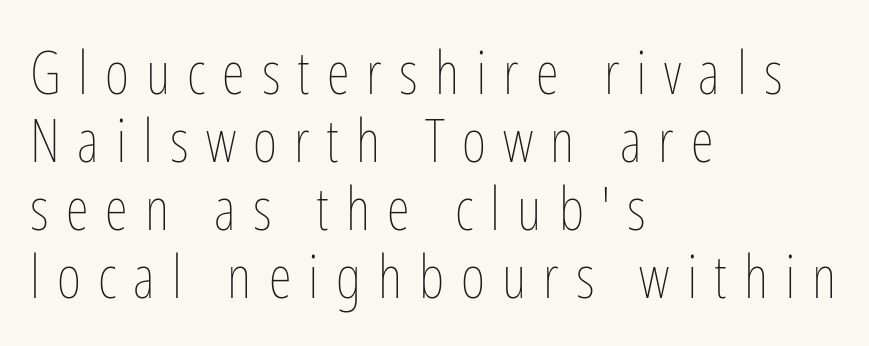
The image shows 59 px thin, condensed type, upright; set left-aligned, tight line spacing (1.15x), unusually wide letter spacing (+0.29 em), not underlined; low stroke contrast and a medium x-height.
